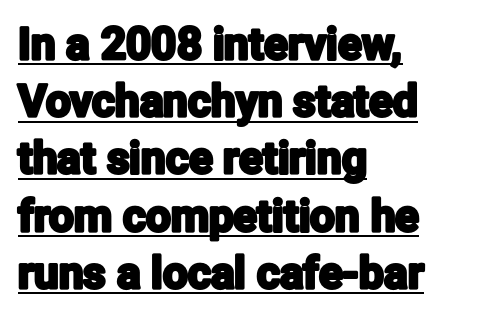
{"serif": "no", "italic": "no", "width": "condensed", "stroke_contrast": "low", "x_height": "medium", "monospaced": "no", "underline": "yes", "align": "left", "line_spacing": "normal", "line_spacing_ratio": 1.3, "letter_spacing": "normal", "letter_spacing_em": 0.0, "glyph_px": 44}
